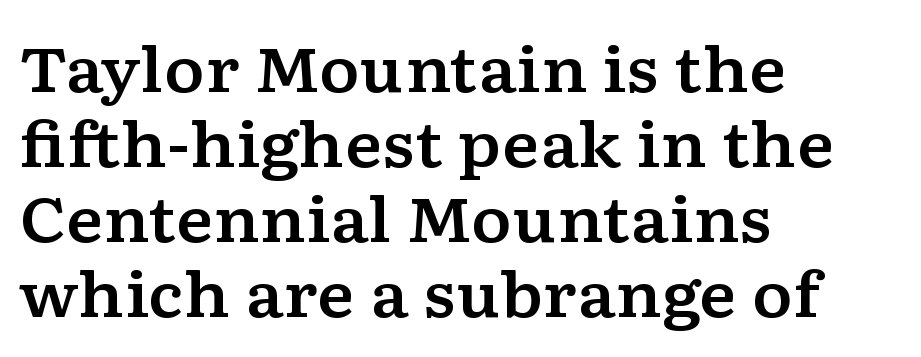
Q: Is the text italic (slanted)? A: No, it is upright.
Q: Is the typeface a serif or a sans-serif typeface? A: Serif.
Q: Is the text underlined? A: No.
Q: How is the paragraph aligned? A: Left-aligned.
Q: Is the spacing between letters normal or unusually wide? A: Normal.
Q: Width (condensed, normal, or wide)? A: Wide.
Q: Stroke contrast? A: Low.
Q: x-height? A: Medium.
Q: Monospaced? A: No.
